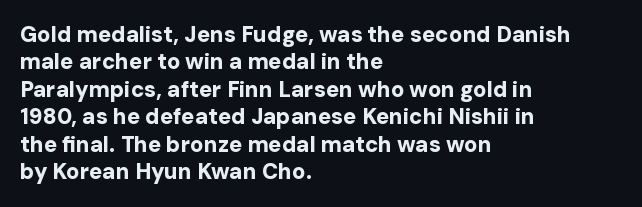
The image shows 22 px bold type, upright; set left-aligned, normal line spacing (1.25x), normal letter spacing, not underlined.
